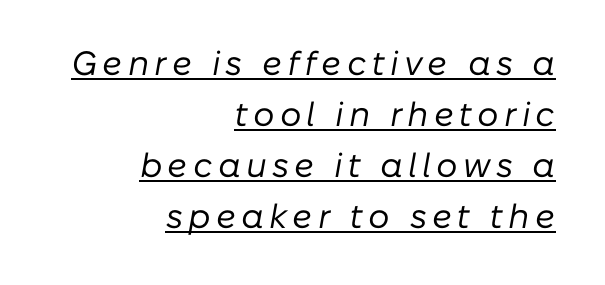
{"italic": "yes", "lean": "right", "slant_degrees": 10, "bold": "no", "weight": "regular", "width": "normal", "stroke_contrast": "low", "x_height": "medium", "monospaced": "no", "underline": "yes", "align": "right", "line_spacing": "normal", "line_spacing_ratio": 1.5, "glyph_px": 34}
